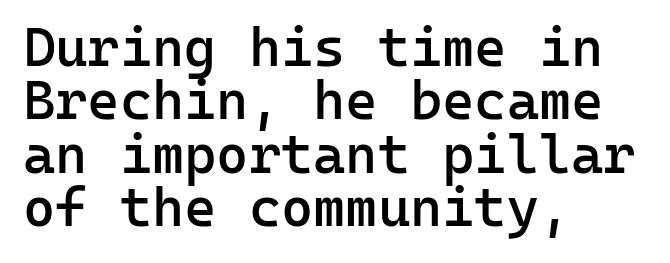
The rendering uses typewriter-style spacing with identical character cells. How would I describe the line gaps? Narrow and economical. Moderately thickened strokes mark this as semibold type. The typeface chosen for these lines omits serifs. Do the letters lean? They stand straight. Leftover space on each line is placed entirely after the last word.
